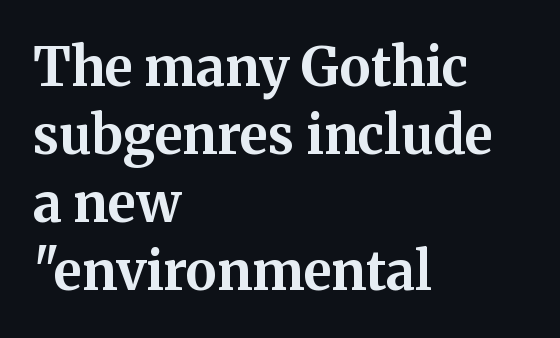
The image shows 53 px bold serif type, upright; set left-aligned, normal line spacing (1.28x), normal letter spacing, not underlined; medium stroke contrast and a medium x-height.
